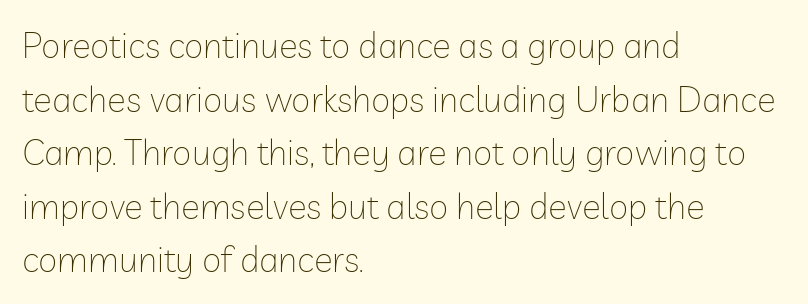
{"serif": "no", "italic": "no", "bold": "no", "weight": "thin", "width": "normal", "stroke_contrast": "low", "x_height": "medium", "monospaced": "no", "underline": "no", "align": "left", "line_spacing": "normal", "line_spacing_ratio": 1.53, "letter_spacing": "normal", "letter_spacing_em": 0.0, "glyph_px": 35}
